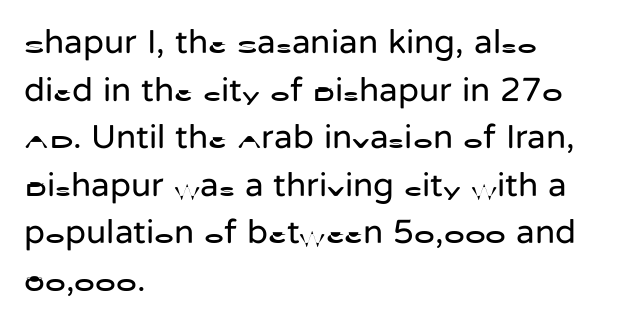
{"serif": "no", "italic": "no", "bold": "no", "weight": "regular", "width": "normal", "stroke_contrast": "low", "x_height": "medium", "monospaced": "no", "underline": "no", "align": "left", "line_spacing": "normal", "line_spacing_ratio": 1.4, "letter_spacing": "normal", "letter_spacing_em": 0.0, "glyph_px": 34}
